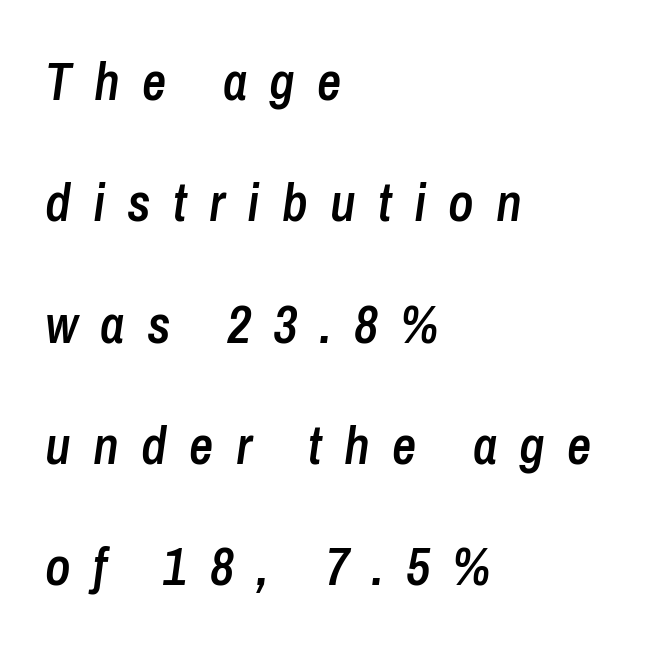
You can tell it's italic because the verticals aren't actually vertical. Left-aligned paragraph, ragged on the right. Students, observe: this is what heavily led, spacious text looks like. Here the glyphs are tracked loosely, breaking word shapes into spaced letters. The space beneath each line is pristine and unruled. Character widths vary here, with narrow letters taking less room than wide ones.
